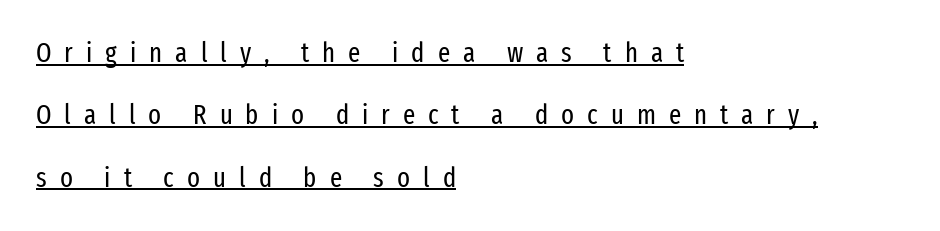
The typesetter has applied underlining to the passage shown. Letter spacing: wide. The vertical gap from one line to the next is large. You can tell it's not italic because the verticals are truly vertical.
